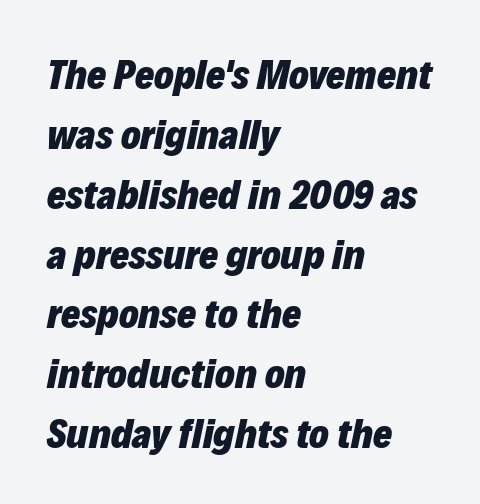
The image shows 41 px heavy type, italic (leaning right); set left-aligned, normal line spacing (1.46x), normal letter spacing, not underlined; low stroke contrast and a medium x-height.
